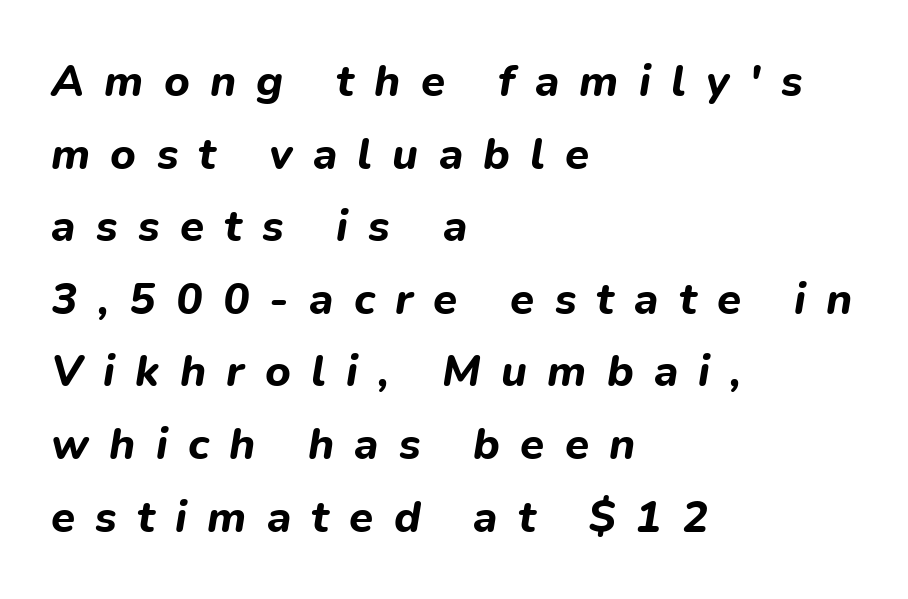
{"italic": "yes", "lean": "right", "slant_degrees": 9, "bold": "yes", "weight": "bold", "width": "normal", "stroke_contrast": "low", "x_height": "medium", "monospaced": "no", "underline": "no", "align": "left", "line_spacing": "normal", "line_spacing_ratio": 1.65, "letter_spacing": "wide", "letter_spacing_em": 0.46, "glyph_px": 44}
